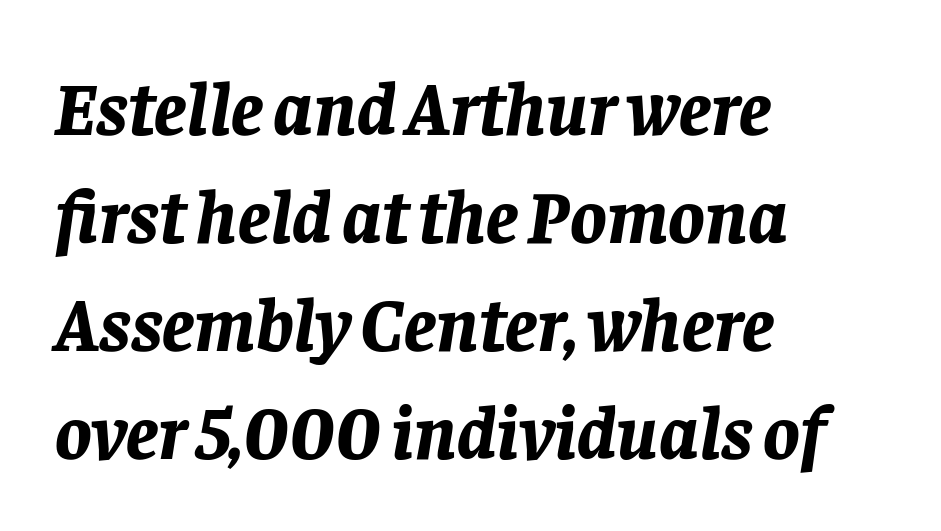
The image shows 76 px bold type, italic (leaning right); set left-aligned, normal line spacing (1.42x), normal letter spacing, not underlined; low stroke contrast and a large x-height.
